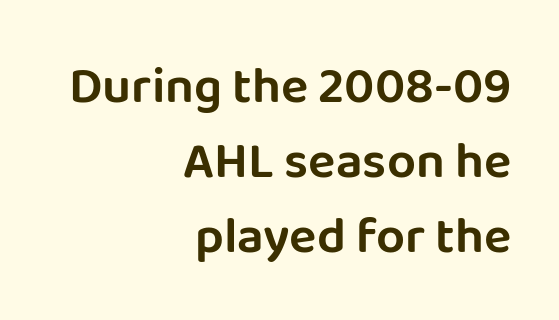
{"serif": "no", "italic": "no", "width": "normal", "stroke_contrast": "low", "x_height": "large", "monospaced": "no", "underline": "no", "align": "right", "line_spacing": "normal", "line_spacing_ratio": 1.47, "letter_spacing": "normal", "letter_spacing_em": 0.0, "glyph_px": 51}
